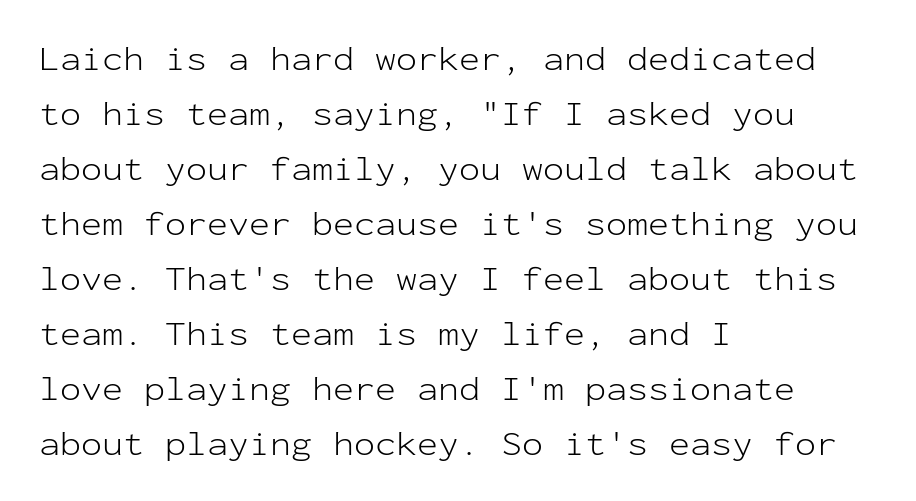
Q: Is the text bold? A: No.
Q: Is the text italic (slanted)? A: No, it is upright.
Q: Is the typeface a serif or a sans-serif typeface? A: Sans-serif.
Q: Is the text underlined? A: No.
Q: How is the paragraph aligned? A: Left-aligned.
Q: Is the spacing between letters normal or unusually wide? A: Normal.
Q: Is the spacing between lines tight, normal or loose? A: Normal.
Q: Width (condensed, normal, or wide)? A: Normal.
Q: Stroke contrast? A: Low.
Q: x-height? A: Medium.
Q: Monospaced? A: Yes.
